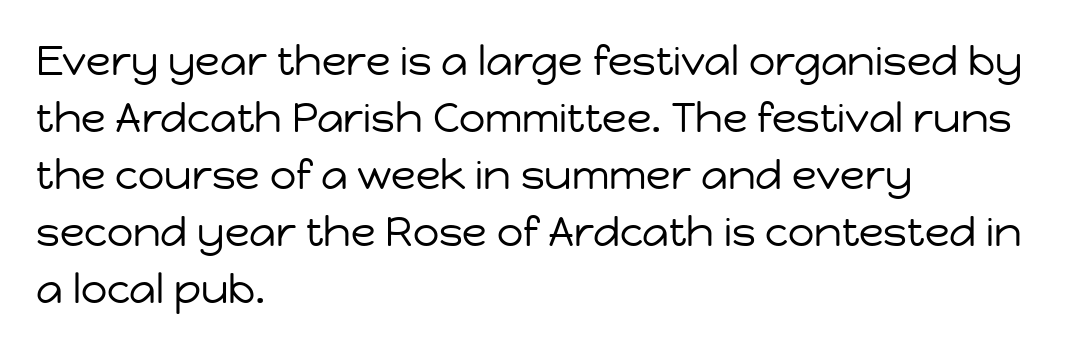
{"serif": "no", "italic": "no", "bold": "no", "weight": "regular", "width": "normal", "stroke_contrast": "low", "x_height": "medium", "monospaced": "no", "underline": "no", "align": "left", "line_spacing": "normal", "line_spacing_ratio": 1.39, "letter_spacing": "normal", "letter_spacing_em": 0.0, "glyph_px": 41}
